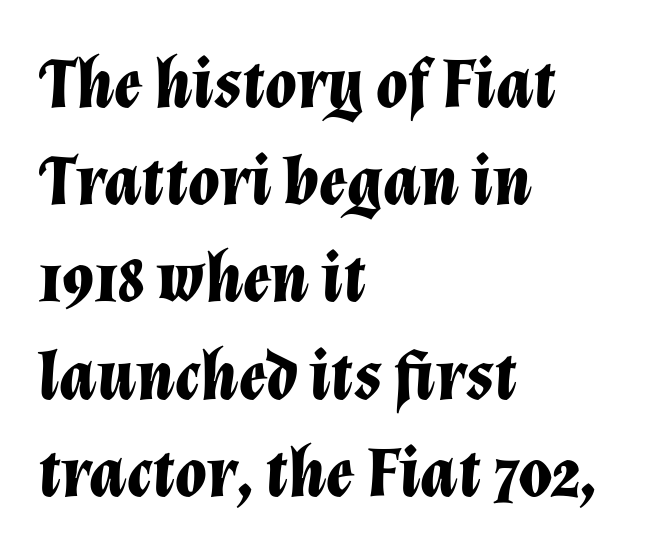
Q: Is the text bold? A: Yes.
Q: Is the text italic (slanted)? A: Yes, it leans right by about 12 degrees.
Q: Is the text underlined? A: No.
Q: How is the paragraph aligned? A: Left-aligned.
Q: Is the spacing between letters normal or unusually wide? A: Normal.
Q: Is the spacing between lines tight, normal or loose? A: Normal.
Q: Width (condensed, normal, or wide)? A: Normal.
Q: Stroke contrast? A: Low.
Q: x-height? A: Medium.
Q: Monospaced? A: No.
